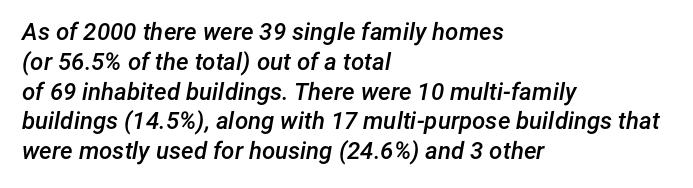
These lines are set flush left with a ragged right edge. Nobody drew a line under any word here. Default kerning and tracking; the words read as compact shapes. What weight is shown? A semibold, between regular and bold. The specimen reads as italic at a glance.
